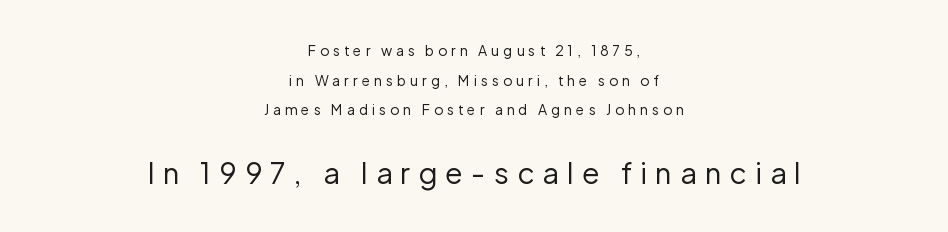
The image shows 29 px regular-weight sans-serif type, upright; set centered, loose line spacing (2.11x), unusually wide letter spacing (+0.28 em), not underlined; the second (bottom) block is 2.07x larger; low stroke contrast and a medium x-height.
